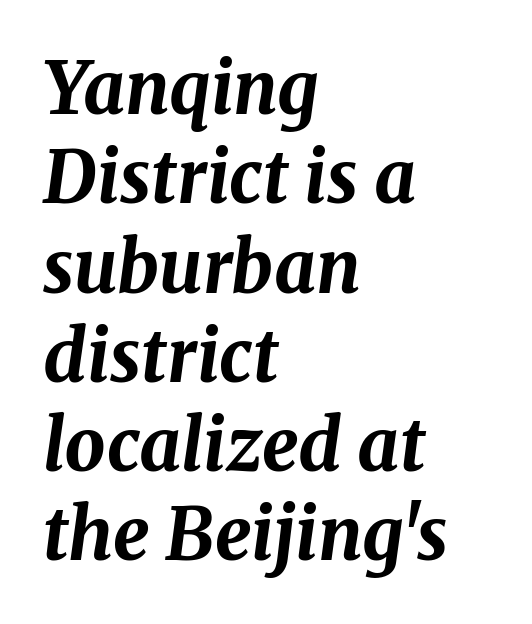
{"italic": "yes", "lean": "right", "slant_degrees": 8, "bold": "yes", "weight": "bold", "width": "normal", "stroke_contrast": "medium", "x_height": "medium", "monospaced": "no", "underline": "no", "align": "left", "line_spacing_ratio": 1.24, "letter_spacing": "normal", "letter_spacing_em": 0.0, "glyph_px": 72}
